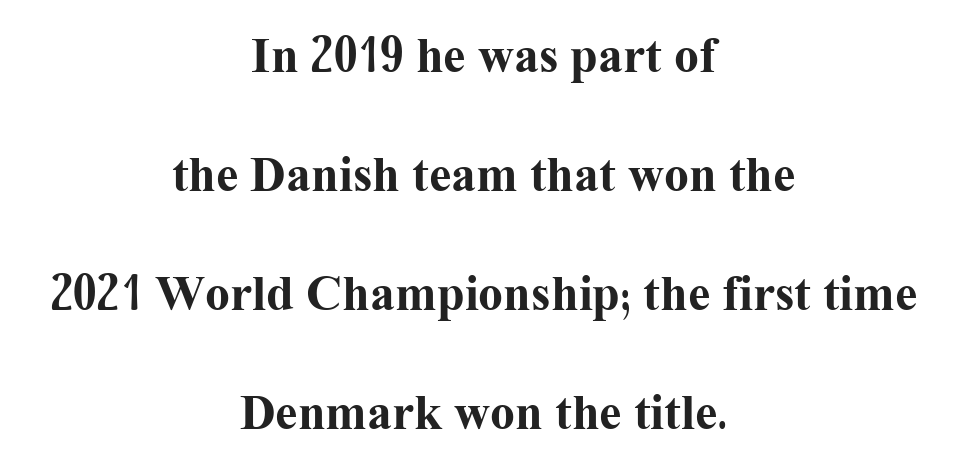
Default kerning and tracking; the words read as compact shapes. The face used here has the dense, thick strokes of a bold. Quick note: not italic, upright. Vertically, the passage feels expansive, rows floating well apart. The space directly below the letters is spotless.
